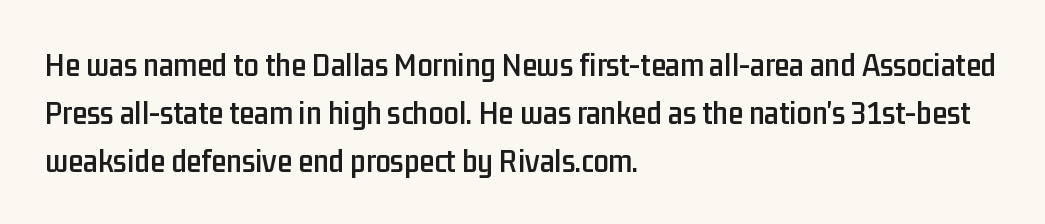
Are there feet on the stems? There aren't — it's a sans. This sample is left-justified, so line endings fall wherever the words run out. Spacing verdict: proportional, widths tailored to each character. Vertical strokes here are truly vertical. Each new line begins a customary step beneath the previous one. These lines keep a tight, regular rhythm from letter to letter.
